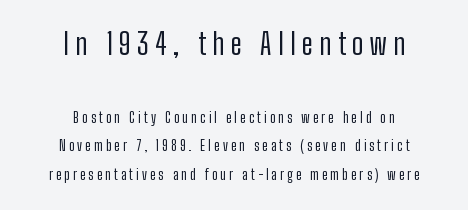
The compositor balanced each line on the midline. Letters rest on an invisible, unmarked baseline. You could fit nearly another row in the gap between these rows. This is sans-serif lettering, the kind often seen on screens and signage.
